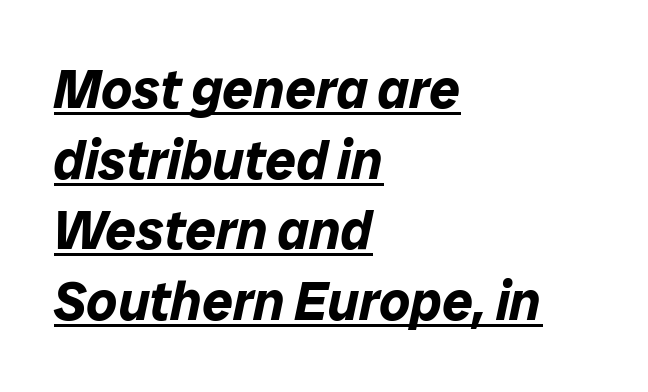
Quick note: italic. These lines are rendered in a variable-pitch font. Thick stems and heavy bowls — unmistakably bold. The setting favours the left margin, as ordinary paragraphs usually do.
